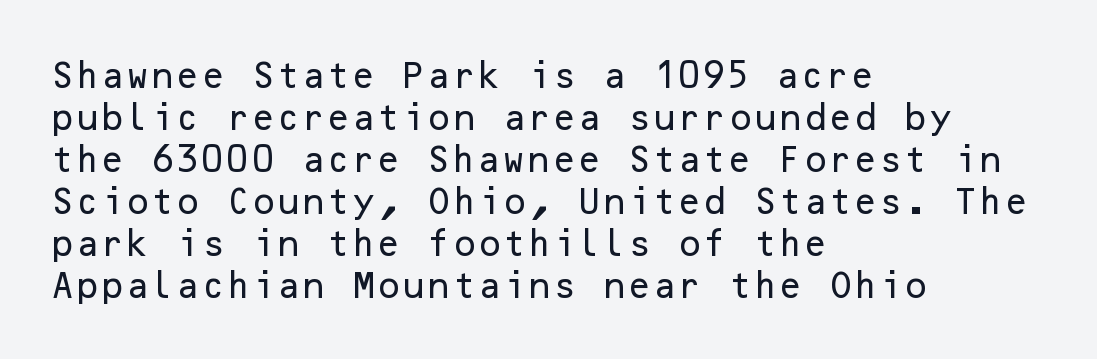
The image shows 29 px sans-serif type, upright; set left-aligned, normal line spacing (1.45x), normal letter spacing, not underlined; low stroke contrast and a medium x-height.
